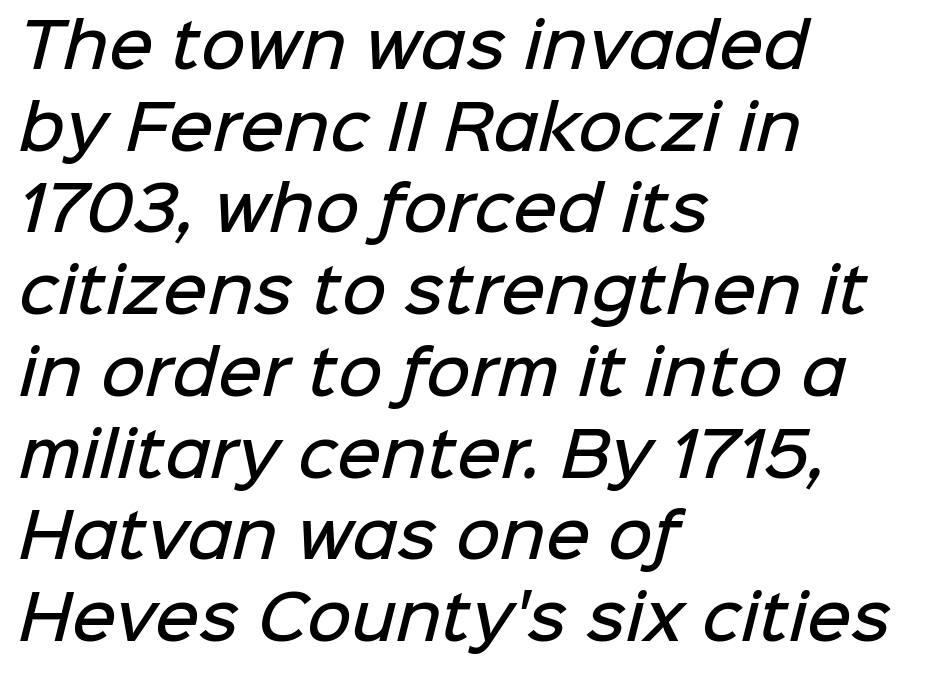
The image shows 61 px semibold sans-serif type; set left-aligned, normal line spacing (1.34x), normal letter spacing, not underlined; low stroke contrast and a medium x-height.
